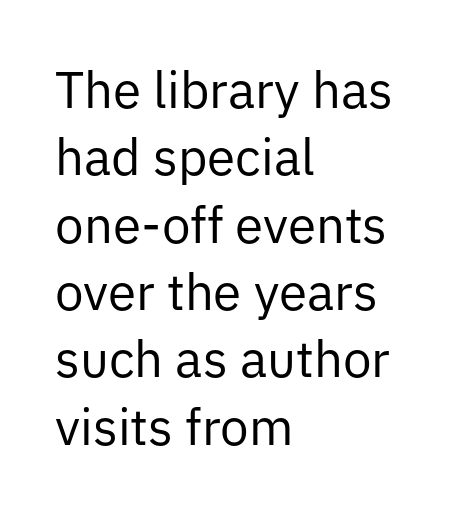
The image shows 51 px regular-weight sans-serif type, upright; set left-aligned, normal line spacing (1.32x), normal letter spacing, not underlined; low stroke contrast and a medium x-height.
